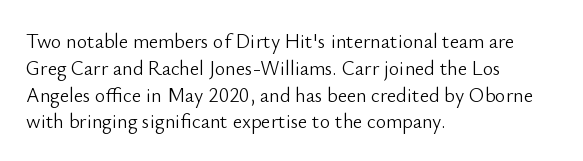
The image shows 20 px text type, upright; set left-aligned, normal line spacing (1.34x), normal letter spacing, not underlined.
